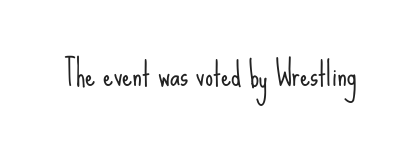
These lines are rendered in a variable-pitch font. The area under the type is left untouched. Font category for this specimen: sans-serif. Does the lettering tilt? It doesn't — this is upright. The line texture is even and compact thanks to regular tracking. Weight: regular or lighter.
